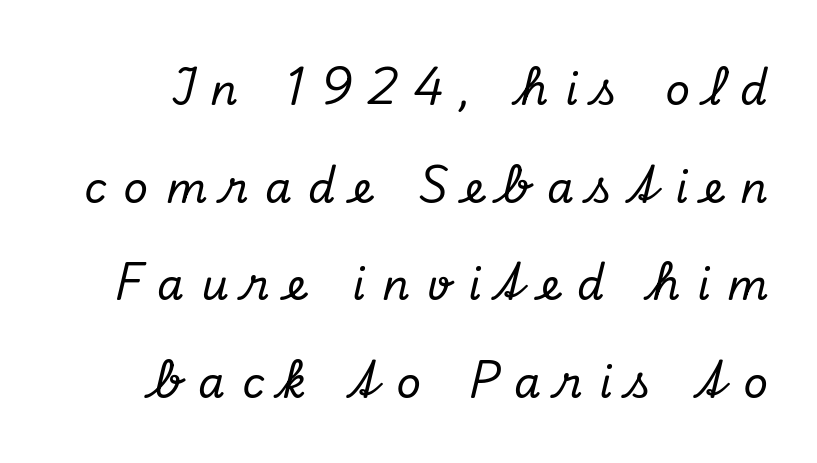
The image shows 43 px serif type, italic (leaning right); set loose line spacing (2.27x), unusually wide letter spacing (+0.39 em), not underlined; low stroke contrast and a small x-height.
